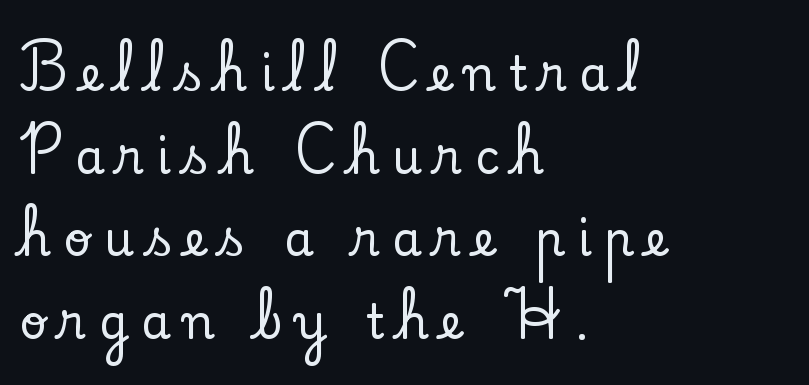
The image shows 47 px serif type, upright; set left-aligned, line spacing 1.76x, unusually wide letter spacing (+0.27 em), not underlined; low stroke contrast and a small x-height.
